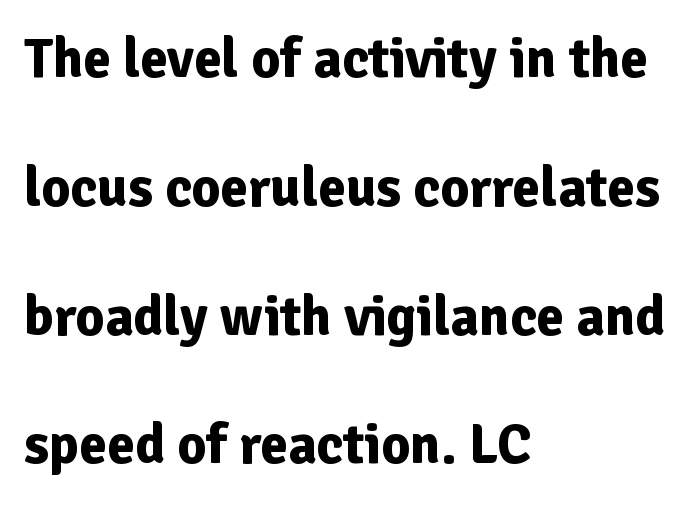
{"serif": "no", "italic": "no", "bold": "yes", "weight": "bold", "width": "normal", "stroke_contrast": "low", "x_height": "medium", "monospaced": "no", "underline": "no", "align": "left", "line_spacing": "loose", "line_spacing_ratio": 2.3, "letter_spacing": "normal", "letter_spacing_em": 0.0, "glyph_px": 56}
